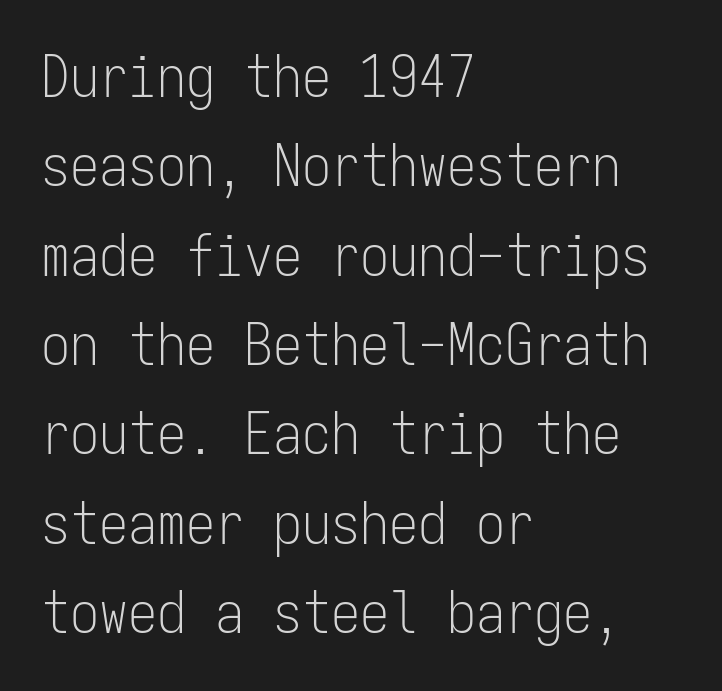
Do the letters lean? They stand straight. The passage shown is typeset with a sans-serif family. Fixed-width glyphs throughout — classic coding-font behaviour. Descender tails drop into unmarked territory. Stroke thickness stays within the range of a standard reading face or lighter.
